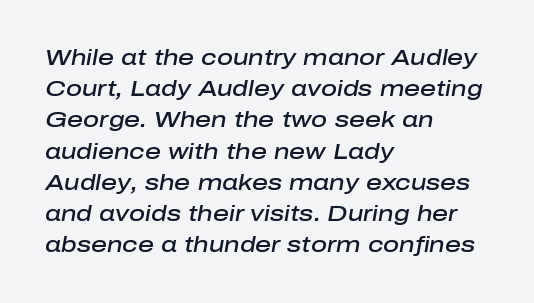
Q: Is the text bold? A: Semi-bold.
Q: Is the text italic (slanted)? A: Yes, it leans right by about 10 degrees.
Q: Is the text underlined? A: No.
Q: How is the paragraph aligned? A: Left-aligned.
Q: Is the spacing between letters normal or unusually wide? A: Normal.
Q: Is the spacing between lines tight, normal or loose? A: Normal.
